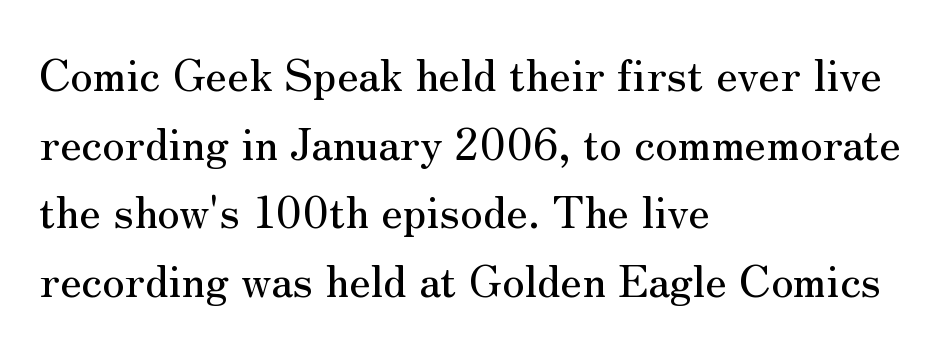
The image shows 44 px serif type, upright; set left-aligned, normal line spacing (1.56x), normal letter spacing, not underlined; medium stroke contrast and a small x-height.
